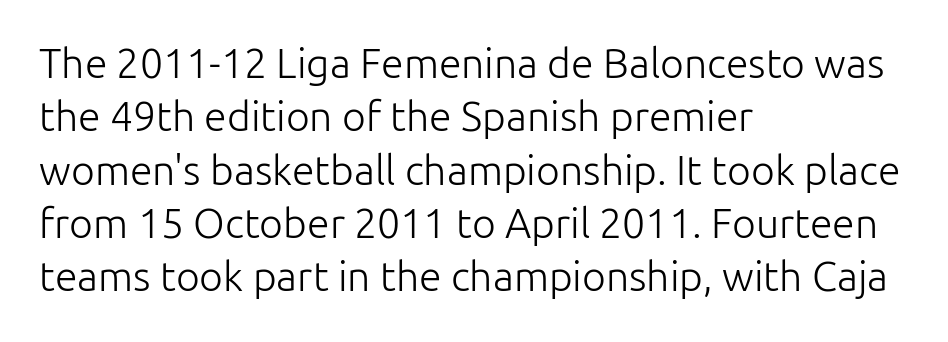
This reads as an unemphasized weight, regular at the heaviest. Notice how the passage keeps a crisp vertical edge on the left only. Evenly set lines give the paragraph a standard silhouette. No extra tracking has been applied to these lines.
